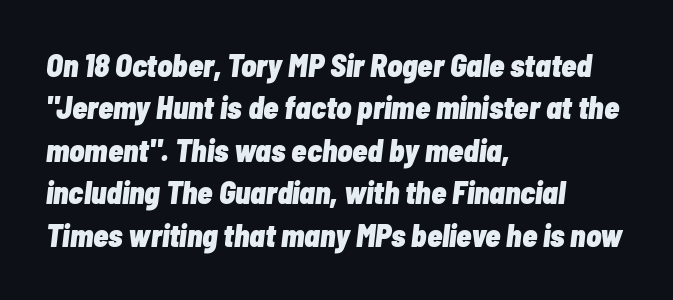
{"italic": "yes", "lean": "right", "slant_degrees": 7, "bold": "yes", "weight": "heavy", "width": "condensed", "stroke_contrast": "low", "x_height": "medium", "monospaced": "no", "underline": "no", "align": "left", "line_spacing": "normal", "line_spacing_ratio": 1.37, "letter_spacing": "normal", "letter_spacing_em": 0.0, "glyph_px": 31}
